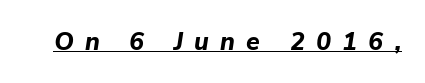
Q: Is the text bold? A: Yes.
Q: Is the text italic (slanted)? A: Yes, it leans right by about 9 degrees.
Q: Is the text underlined? A: Yes.
Q: Is the spacing between letters normal or unusually wide? A: Unusually wide.
